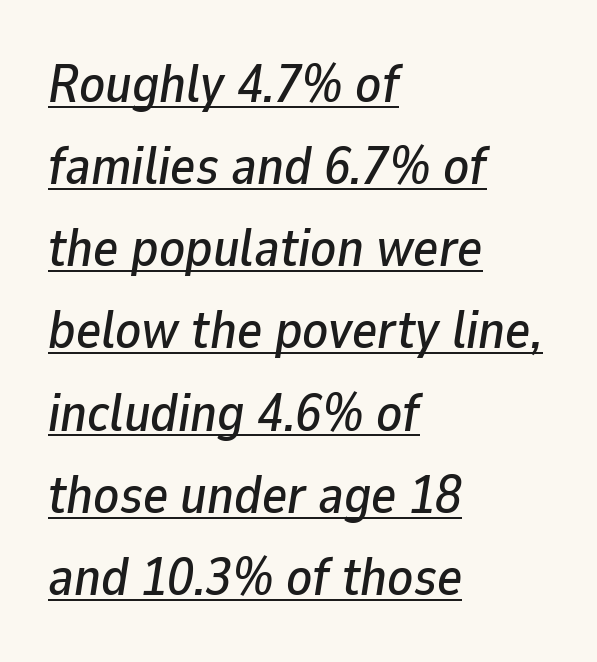
Q: Is the text italic (slanted)? A: Yes, it leans right by about 9 degrees.
Q: Is the text underlined? A: Yes.
Q: How is the paragraph aligned? A: Left-aligned.
Q: Is the spacing between letters normal or unusually wide? A: Normal.
Q: Is the spacing between lines tight, normal or loose? A: Normal.
Q: Width (condensed, normal, or wide)? A: Normal.
Q: Stroke contrast? A: Low.
Q: x-height? A: Medium.
Q: Monospaced? A: No.
